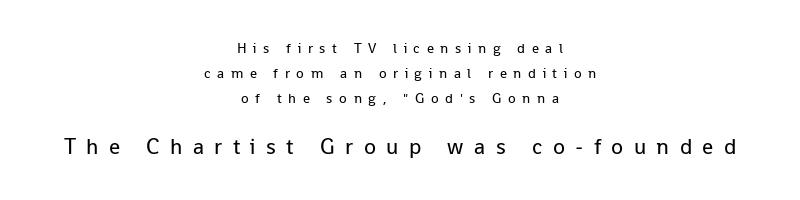
The image shows 22 px text type, upright; set centered, line spacing 1.79x, unusually wide letter spacing (+0.47 em), not underlined; the second (bottom) block is 1.57x larger.
